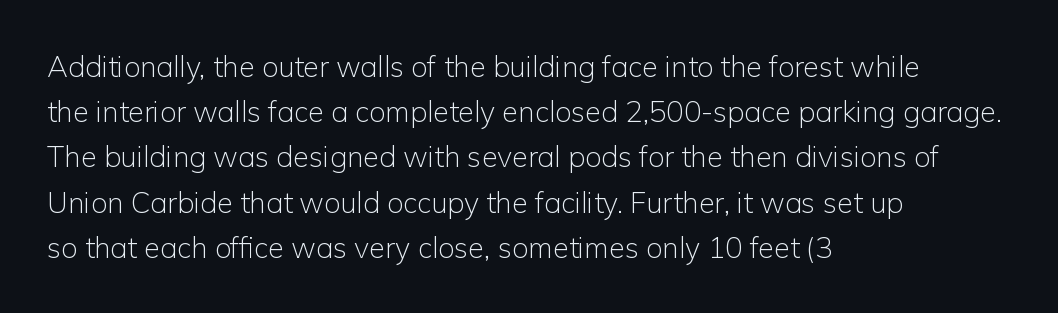
{"serif": "no", "italic": "no", "bold": "no", "weight": "light", "width": "normal", "stroke_contrast": "low", "x_height": "medium", "monospaced": "no", "underline": "no", "align": "left", "line_spacing": "normal", "line_spacing_ratio": 1.56, "letter_spacing": "normal", "letter_spacing_em": 0.0, "glyph_px": 29}
